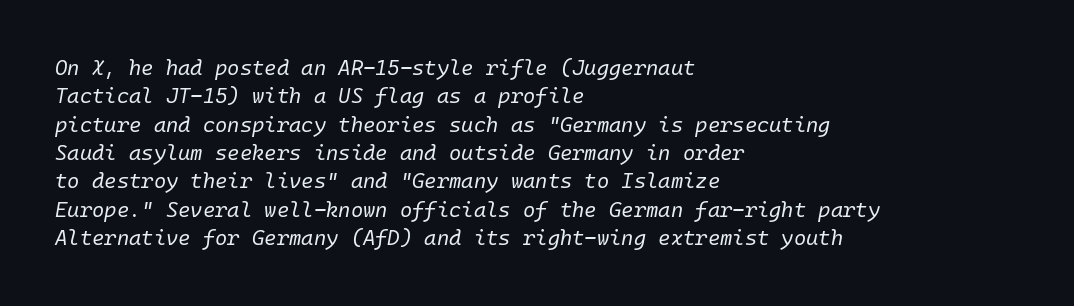
{"italic": "yes", "lean": "right", "slant_degrees": 10, "bold": "no", "underline": "no", "align": "left", "line_spacing": "normal", "line_spacing_ratio": 1.35, "letter_spacing": "normal", "letter_spacing_em": 0.0, "glyph_px": 21}
